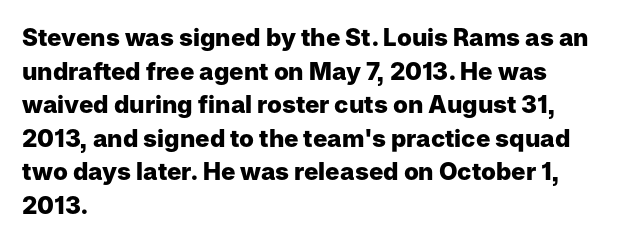
The image shows 24 px bold type, upright; set left-aligned, normal line spacing (1.4x), normal letter spacing, not underlined.
